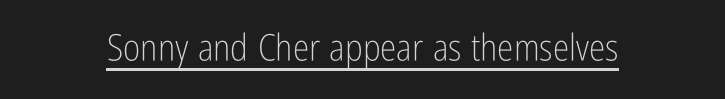
Q: Is the text bold? A: No.
Q: Is the text italic (slanted)? A: No, it is upright.
Q: Is the typeface a serif or a sans-serif typeface? A: Sans-serif.
Q: Is the text underlined? A: Yes.
Q: Is the spacing between letters normal or unusually wide? A: Normal.
Q: Width (condensed, normal, or wide)? A: Condensed.
Q: Stroke contrast? A: Low.
Q: x-height? A: Medium.
Q: Monospaced? A: No.
